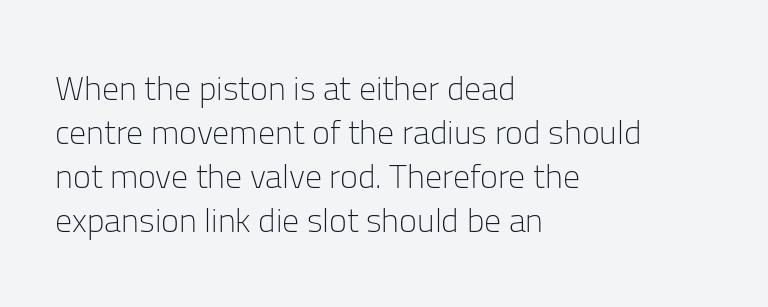
There is no visible air inserted between adjacent glyphs. Posture: upright roman. A typesetter would call this leading conventional body-copy spacing. These lines stack with their left ends in a neat column. A quiet, ordinary-to-light weight characterises the typeface. Letterform terminals end flat and unadorned throughout the passage.
